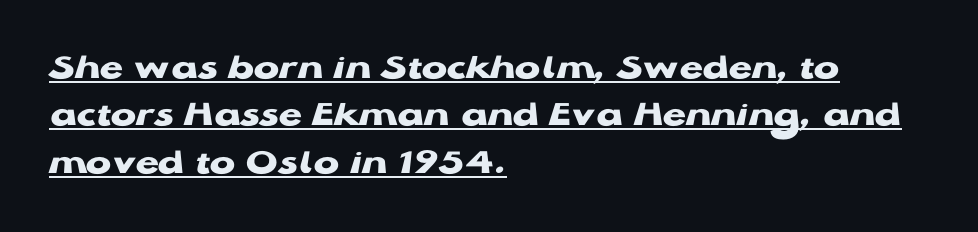
The image shows 38 px heavy, wide sans-serif type, upright; set left-aligned, normal line spacing (1.25x), normal letter spacing, underlined; low stroke contrast and a medium x-height.
